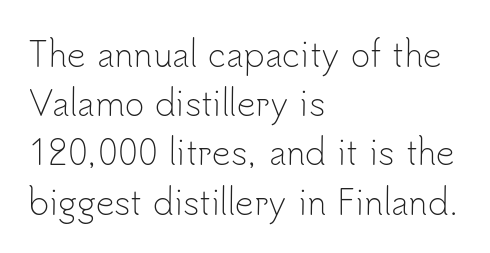
Regarding serifs, this sample does without them. The letters stand straight up with perfectly vertical stems. The horizontal fit of the characters is conventional and even. Type without underlining. The letters advance in unequal steps, a hallmark of proportional type. The typeface has the unassuming heft of standard copy or less.
